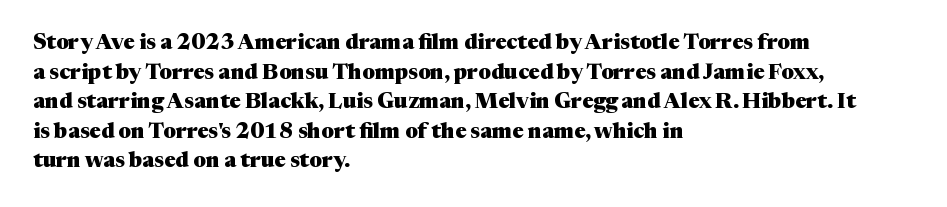
Q: Is the text bold? A: Yes.
Q: Is the text italic (slanted)? A: No, it is upright.
Q: Is the text underlined? A: No.
Q: How is the paragraph aligned? A: Left-aligned.
Q: Is the spacing between letters normal or unusually wide? A: Normal.
Q: Is the spacing between lines tight, normal or loose? A: Normal.
